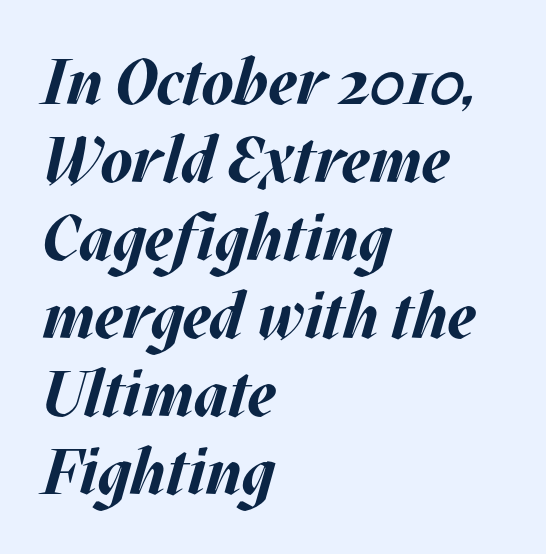
Q: Is the text bold? A: Yes.
Q: Is the text italic (slanted)? A: Yes, it leans right by about 17 degrees.
Q: Is the text underlined? A: No.
Q: How is the paragraph aligned? A: Left-aligned.
Q: Is the spacing between letters normal or unusually wide? A: Normal.
Q: Width (condensed, normal, or wide)? A: Normal.
Q: Stroke contrast? A: Medium.
Q: x-height? A: Large.
Q: Monospaced? A: No.
